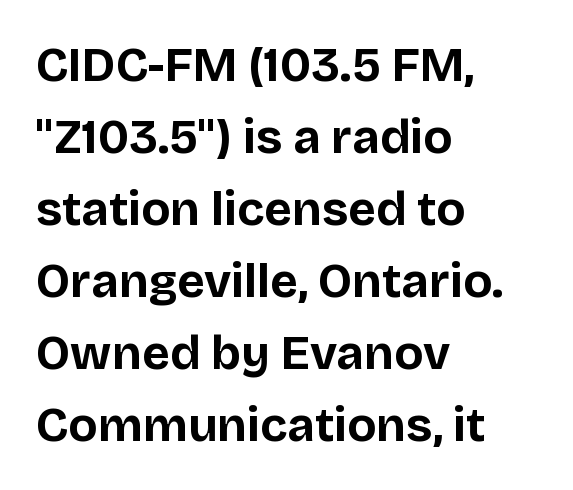
{"serif": "no", "italic": "no", "bold": "yes", "weight": "bold", "width": "normal", "stroke_contrast": "low", "x_height": "large", "monospaced": "no", "underline": "no", "align": "left", "line_spacing": "normal", "line_spacing_ratio": 1.5, "letter_spacing": "normal", "letter_spacing_em": 0.0, "glyph_px": 48}
